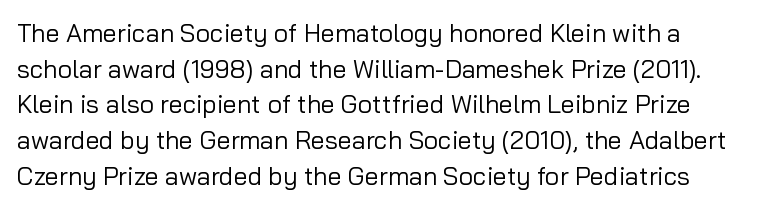
Decoration check: the copy has no underline. Each stroke keeps to a modest, everyday thickness or less. Every character sits straight up, as roman type does. Characters follow at the spacing the type designer built in.
